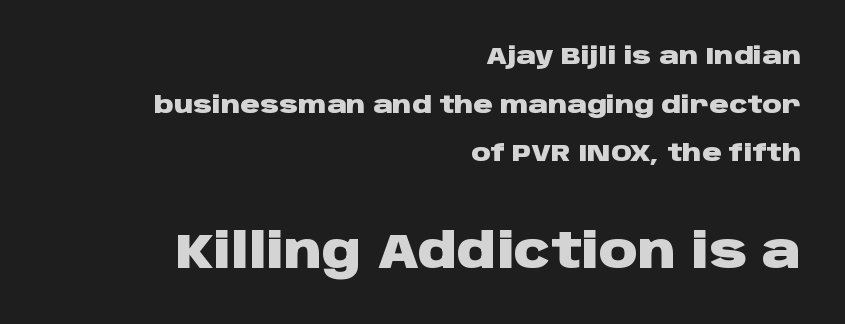
{"serif": "no", "italic": "no", "bold": "yes", "weight": "heavy", "width": "wide", "stroke_contrast": "low", "x_height": "large", "monospaced": "no", "underline": "no", "align": "right", "line_spacing": "loose", "line_spacing_ratio": 2.03, "letter_spacing": "normal", "letter_spacing_em": 0.0, "larger_block": "second", "size_ratio": 2.0, "glyph_px": 48}
